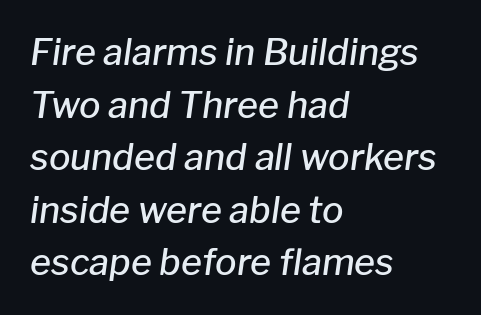
{"italic": "yes", "lean": "right", "slant_degrees": 8, "bold": "semi", "weight": "semibold", "width": "normal", "stroke_contrast": "low", "x_height": "medium", "monospaced": "no", "underline": "no", "align": "left", "line_spacing": "normal", "line_spacing_ratio": 1.46, "letter_spacing": "normal", "letter_spacing_em": 0.0, "glyph_px": 36}
